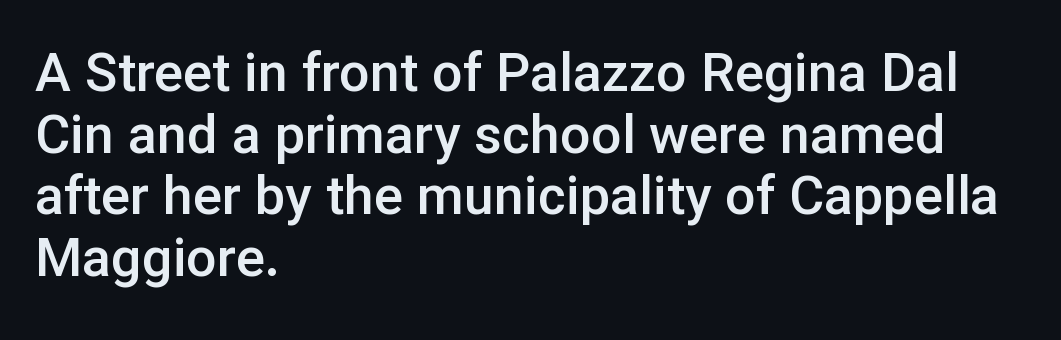
Q: Is the text bold? A: Semi-bold.
Q: Is the text italic (slanted)? A: No, it is upright.
Q: Is the typeface a serif or a sans-serif typeface? A: Sans-serif.
Q: Is the text underlined? A: No.
Q: How is the paragraph aligned? A: Left-aligned.
Q: Is the spacing between letters normal or unusually wide? A: Normal.
Q: Is the spacing between lines tight, normal or loose? A: Tight.
Q: Width (condensed, normal, or wide)? A: Normal.
Q: Stroke contrast? A: Low.
Q: x-height? A: Medium.
Q: Monospaced? A: No.
